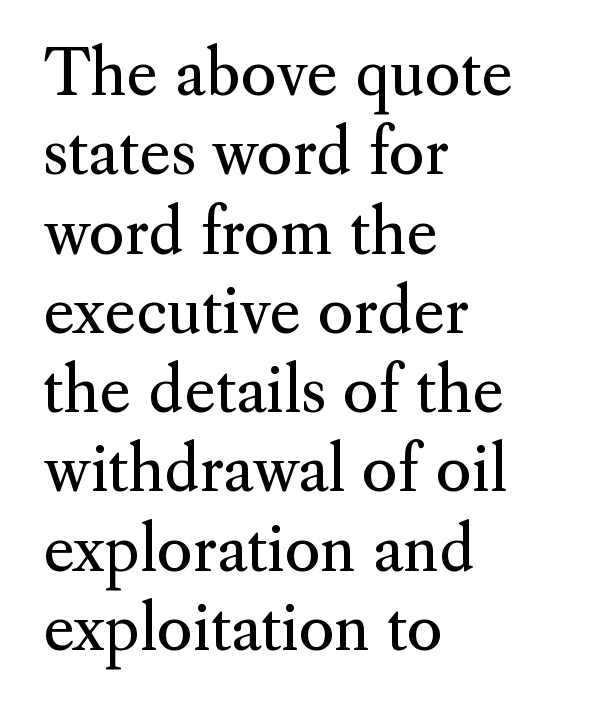
Q: Is the text bold? A: No.
Q: Is the text italic (slanted)? A: No, it is upright.
Q: Is the typeface a serif or a sans-serif typeface? A: Serif.
Q: Is the text underlined? A: No.
Q: How is the paragraph aligned? A: Left-aligned.
Q: Is the spacing between letters normal or unusually wide? A: Normal.
Q: Is the spacing between lines tight, normal or loose? A: Normal.
Q: Width (condensed, normal, or wide)? A: Normal.
Q: Stroke contrast? A: Medium.
Q: x-height? A: Small.
Q: Monospaced? A: No.
